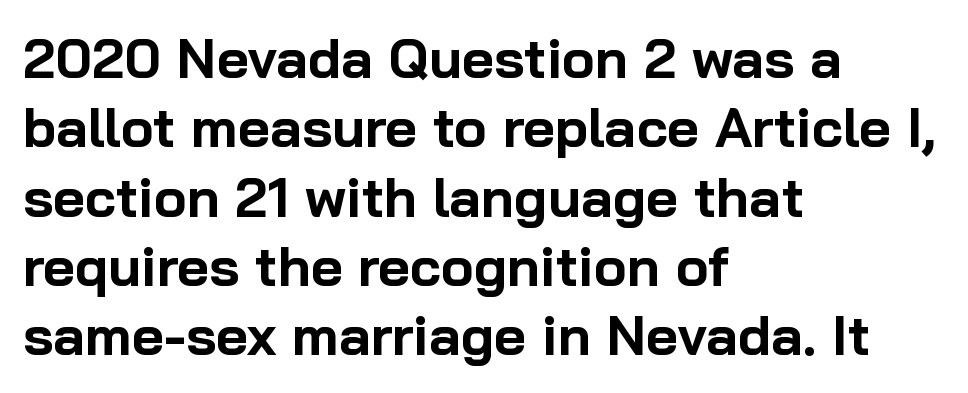
{"serif": "no", "italic": "no", "bold": "yes", "weight": "bold", "width": "normal", "stroke_contrast": "low", "x_height": "medium", "monospaced": "no", "underline": "no", "align": "left", "line_spacing": "normal", "line_spacing_ratio": 1.26, "letter_spacing": "normal", "letter_spacing_em": 0.0, "glyph_px": 55}
